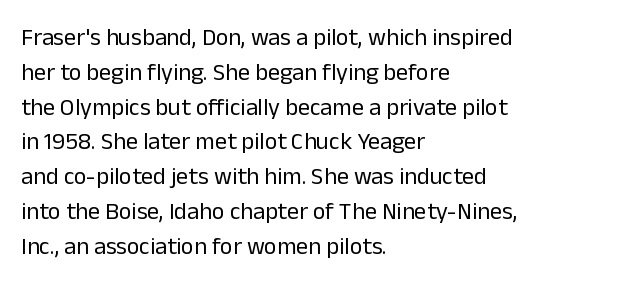
Summary of weight: not heavy and not bold. The passage shown stacks its lines at a standard gap. Upright lettering throughout. Tracking value appears to be zero — textbook default spacing.
